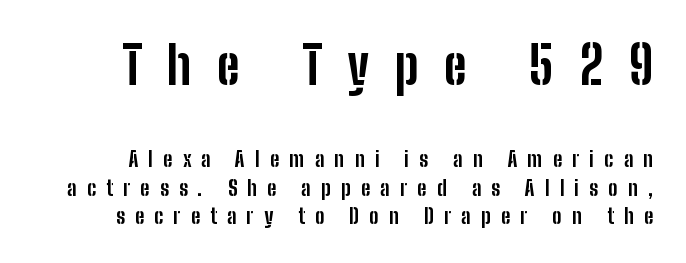
Words float on clear page, feet unadorned. Is the lower block the larger one? No — the upper block carries the bigger type. This rendering widens character spacing well past its baseline value. As a designer I'd log this as weight 700, bold. The vertical gap from one line to the next is medium. The rendering uses natural spacing where letterforms have individual widths.
